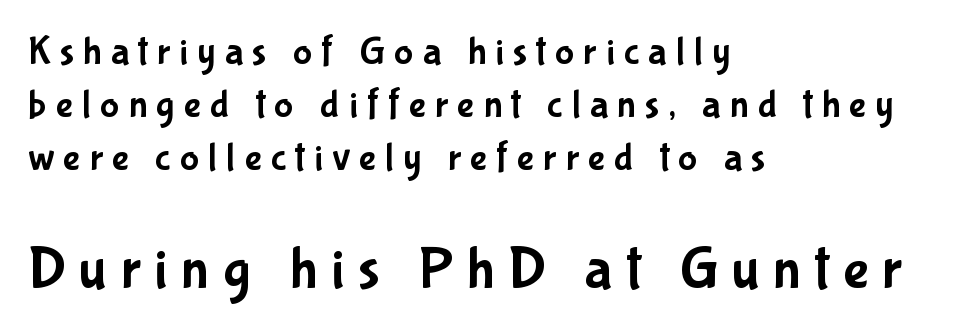
{"serif": "no", "italic": "no", "width": "condensed", "stroke_contrast": "low", "x_height": "medium", "monospaced": "no", "underline": "no", "align": "left", "line_spacing": "normal", "line_spacing_ratio": 1.32, "letter_spacing": "wide", "letter_spacing_em": 0.23, "larger_block": "second", "size_ratio": 1.5, "glyph_px": 60}
